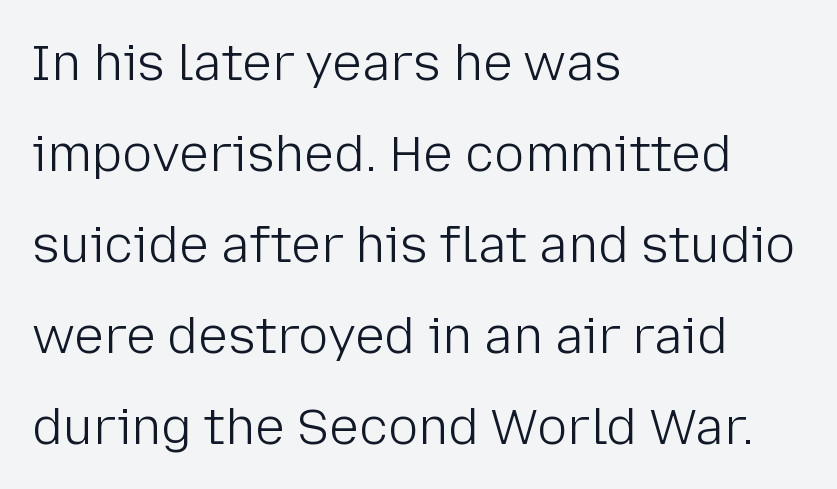
The image shows 50 px light sans-serif type, upright; set left-aligned, line spacing 1.82x, normal letter spacing, not underlined; low stroke contrast and a medium x-height.
